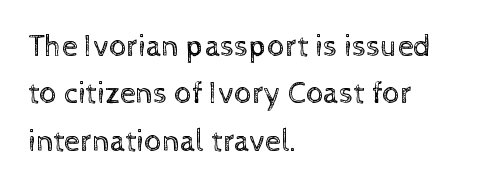
{"italic": "no", "bold": "no", "weight": "regular", "width": "normal", "x_height": "medium", "monospaced": "no", "underline": "no", "align": "left", "line_spacing": "normal", "line_spacing_ratio": 1.53, "letter_spacing": "normal", "letter_spacing_em": 0.0, "glyph_px": 31}
